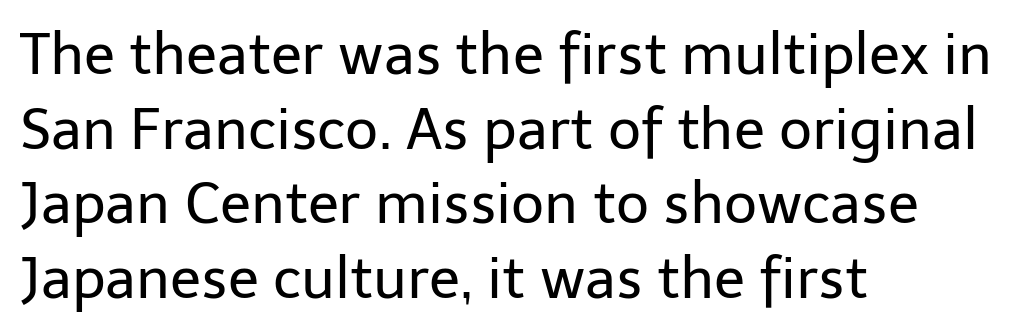
Honestly, the row spacing looks completely unremarkable. Layout note: lines flush left. The area under the type is left untouched. Character widths vary here, with narrow letters taking less room than wide ones. Characters remain perfectly vertical along every line.
